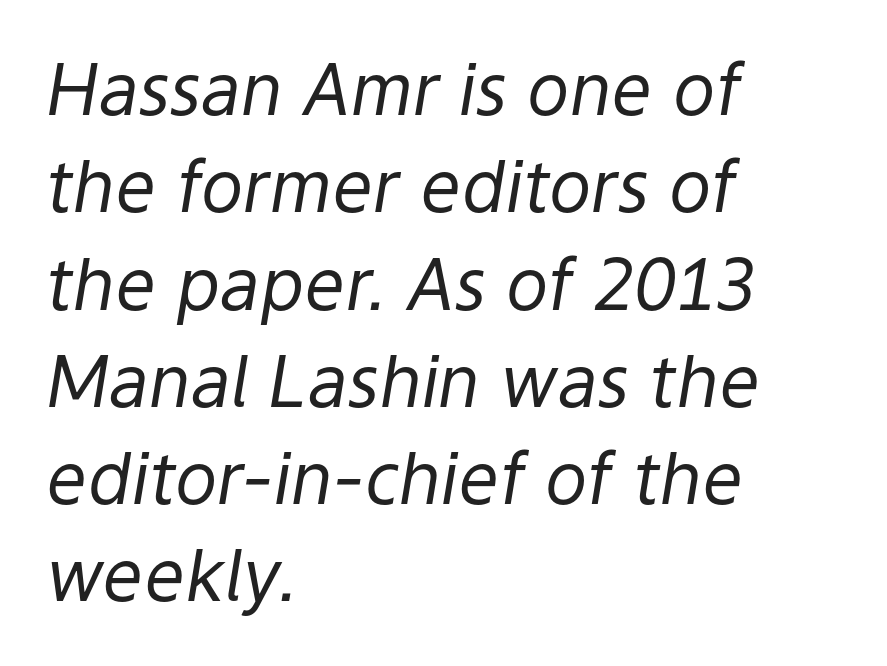
The image shows 71 px regular-weight type, italic (leaning right); set left-aligned, normal line spacing (1.37x), normal letter spacing, not underlined; low stroke contrast and a medium x-height.
